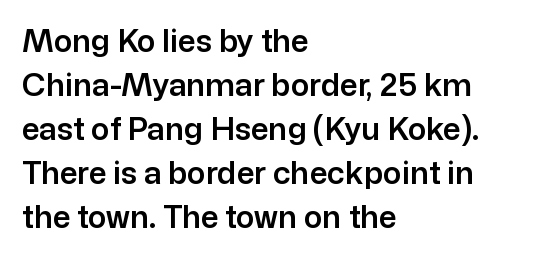
The image shows 31 px sans-serif type, upright; set left-aligned, normal line spacing (1.42x), normal letter spacing, not underlined; low stroke contrast and a medium x-height.
